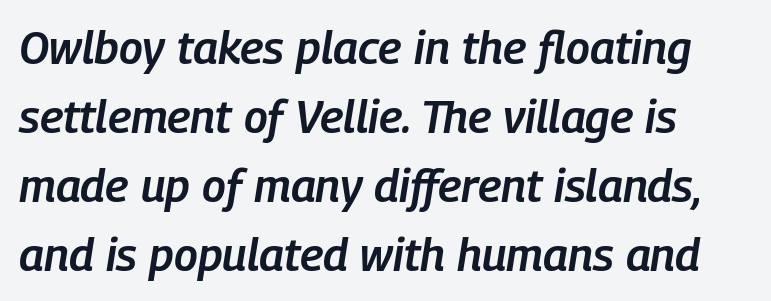
Q: Is the text bold? A: Semi-bold.
Q: Is the text italic (slanted)? A: Yes, it leans right by about 9 degrees.
Q: Is the text underlined? A: No.
Q: How is the paragraph aligned? A: Left-aligned.
Q: Is the spacing between letters normal or unusually wide? A: Normal.
Q: Is the spacing between lines tight, normal or loose? A: Normal.
Q: Width (condensed, normal, or wide)? A: Condensed.
Q: Stroke contrast? A: Low.
Q: x-height? A: Medium.
Q: Monospaced? A: No.
